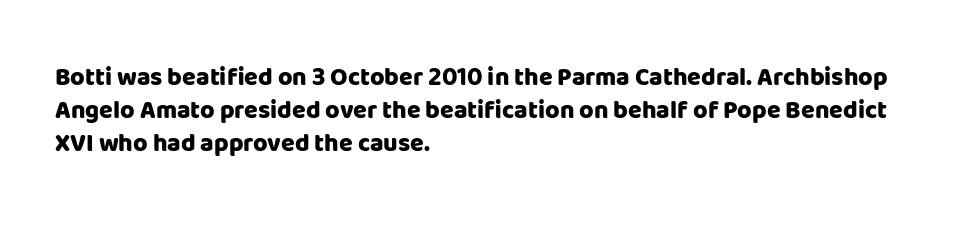
{"italic": "no", "bold": "yes", "underline": "no", "align": "left", "line_spacing": "normal", "line_spacing_ratio": 1.33, "letter_spacing": "normal", "letter_spacing_em": 0.0, "glyph_px": 25}
